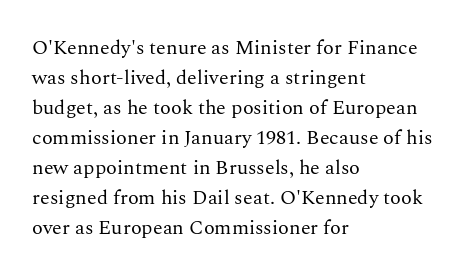
The face looks like a standard text weight, possibly lighter. A normal amount of white space separates one row of letters from the next. Line beginnings align vertically; line endings do not. The horizontal fit of the characters is conventional and even. The passage shown is not underscored anywhere.
